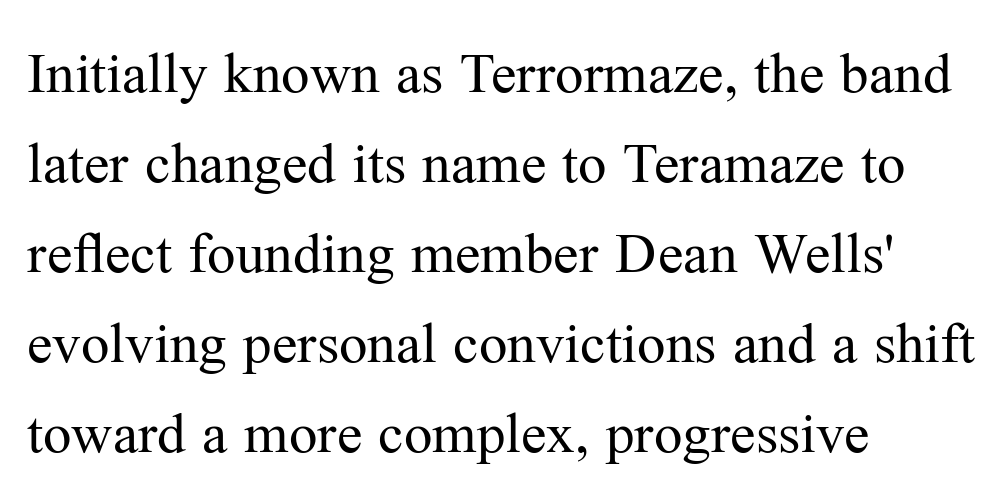
{"serif": "yes", "italic": "no", "bold": "no", "weight": "regular", "width": "normal", "stroke_contrast": "medium", "x_height": "medium", "monospaced": "no", "underline": "no", "align": "left", "line_spacing": "normal", "line_spacing_ratio": 1.58, "letter_spacing": "normal", "letter_spacing_em": 0.0, "glyph_px": 57}
